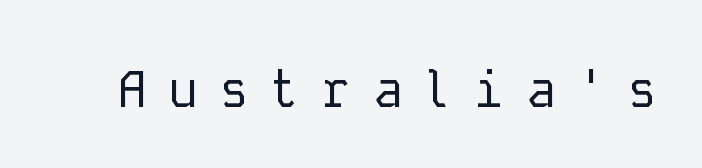
Q: Is the text bold? A: No.
Q: Is the text italic (slanted)? A: No, it is upright.
Q: Is the typeface a serif or a sans-serif typeface? A: Sans-serif.
Q: Is the text underlined? A: No.
Q: Is the spacing between letters normal or unusually wide? A: Unusually wide.
Q: Width (condensed, normal, or wide)? A: Normal.
Q: Stroke contrast? A: Low.
Q: x-height? A: Medium.
Q: Monospaced? A: Yes.
